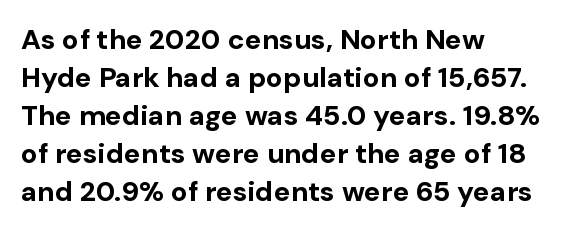
The image shows 28 px bold sans-serif type, upright; set left-aligned, normal line spacing (1.36x), normal letter spacing, not underlined; low stroke contrast and a medium x-height.
